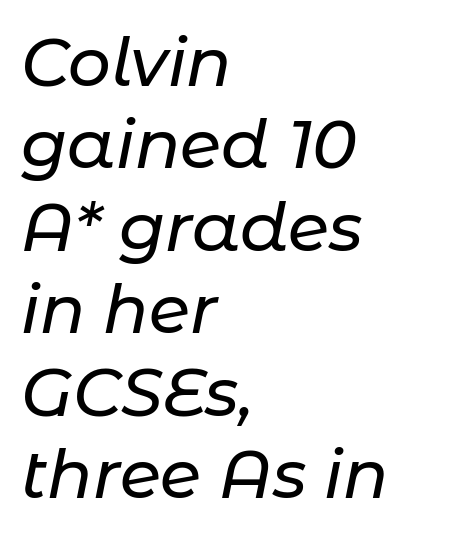
The image shows 67 px text type, italic (leaning right); set left-aligned, line spacing 1.23x, normal letter spacing, not underlined; low stroke contrast and a medium x-height.
